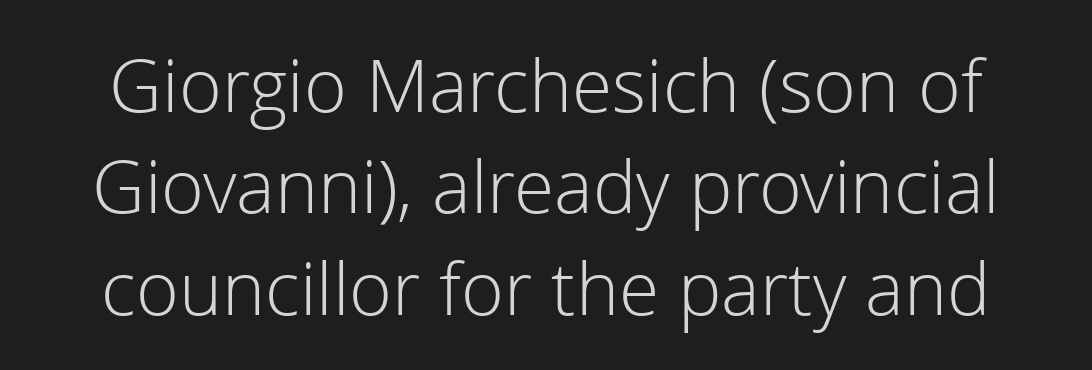
Q: Is the text bold? A: No.
Q: Is the text italic (slanted)? A: No, it is upright.
Q: Is the typeface a serif or a sans-serif typeface? A: Sans-serif.
Q: Is the text underlined? A: No.
Q: Is the spacing between letters normal or unusually wide? A: Normal.
Q: Is the spacing between lines tight, normal or loose? A: Normal.
Q: Width (condensed, normal, or wide)? A: Normal.
Q: x-height? A: Medium.
Q: Monospaced? A: No.
